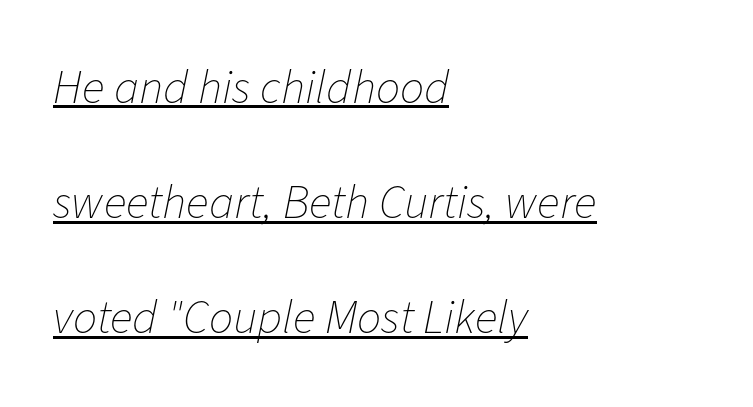
This rendering uses left alignment, leaving the right contour irregular. Yep, that's italic — everything's leaning. Think of a printed novel: that variable character pitch is what you see here. Notice how a bar underscores the lettering throughout. Vertical spacing — loose.
